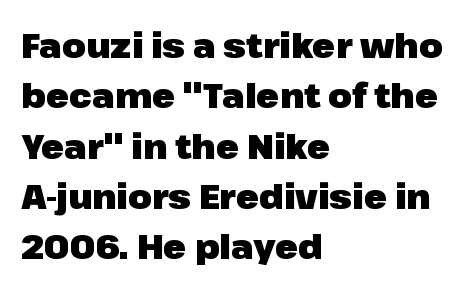
{"serif": "no", "italic": "no", "bold": "yes", "weight": "heavy", "width": "normal", "stroke_contrast": "low", "x_height": "medium", "monospaced": "no", "underline": "no", "align": "left", "line_spacing": "normal", "line_spacing_ratio": 1.48, "letter_spacing": "normal", "letter_spacing_em": 0.0, "glyph_px": 34}
